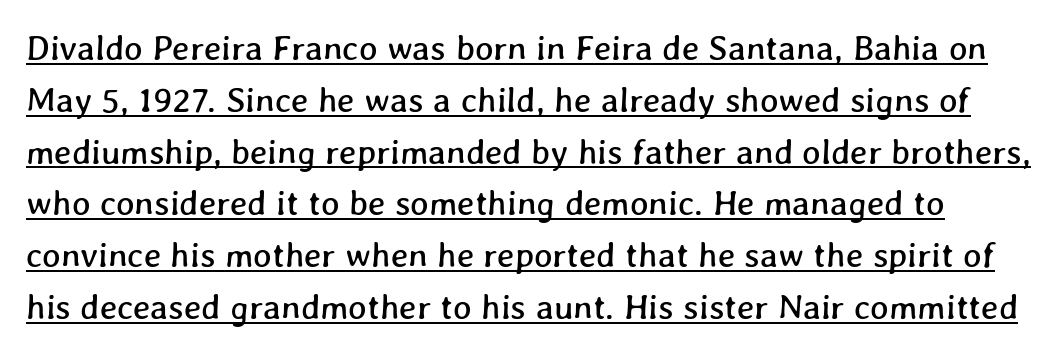
The image shows 35 px text type; set normal line spacing (1.48x), normal letter spacing, underlined; low stroke contrast and a medium x-height.
